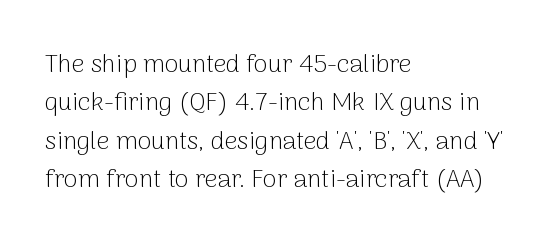
Q: Is the text bold? A: No.
Q: Is the text italic (slanted)? A: No, it is upright.
Q: Is the text underlined? A: No.
Q: How is the paragraph aligned? A: Left-aligned.
Q: Is the spacing between letters normal or unusually wide? A: Normal.
Q: Is the spacing between lines tight, normal or loose? A: Normal.
